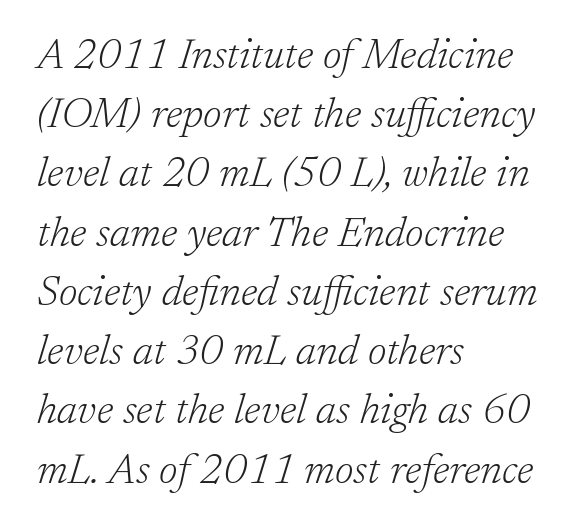
Q: Is the text bold? A: No.
Q: Is the text italic (slanted)? A: Yes, it leans right by about 17 degrees.
Q: Is the typeface a serif or a sans-serif typeface? A: Serif.
Q: Is the text underlined? A: No.
Q: How is the paragraph aligned? A: Left-aligned.
Q: Is the spacing between letters normal or unusually wide? A: Normal.
Q: Is the spacing between lines tight, normal or loose? A: Normal.
Q: Width (condensed, normal, or wide)? A: Normal.
Q: Stroke contrast? A: Low.
Q: x-height? A: Medium.
Q: Monospaced? A: No.
